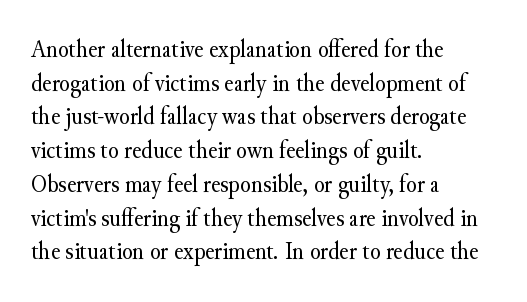
{"italic": "no", "bold": "no", "underline": "no", "align": "left", "line_spacing": "normal", "line_spacing_ratio": 1.35, "letter_spacing": "normal", "letter_spacing_em": 0.0, "glyph_px": 25}
